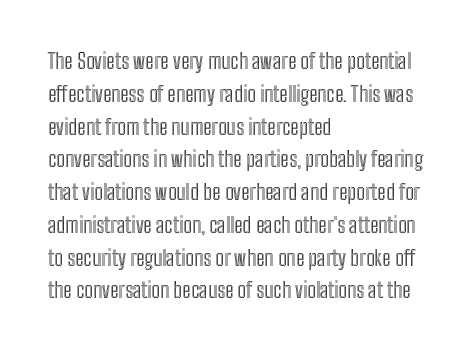
Q: Is the text italic (slanted)? A: No, it is upright.
Q: Is the text underlined? A: No.
Q: How is the paragraph aligned? A: Left-aligned.
Q: Is the spacing between letters normal or unusually wide? A: Normal.
Q: Is the spacing between lines tight, normal or loose? A: Normal.
